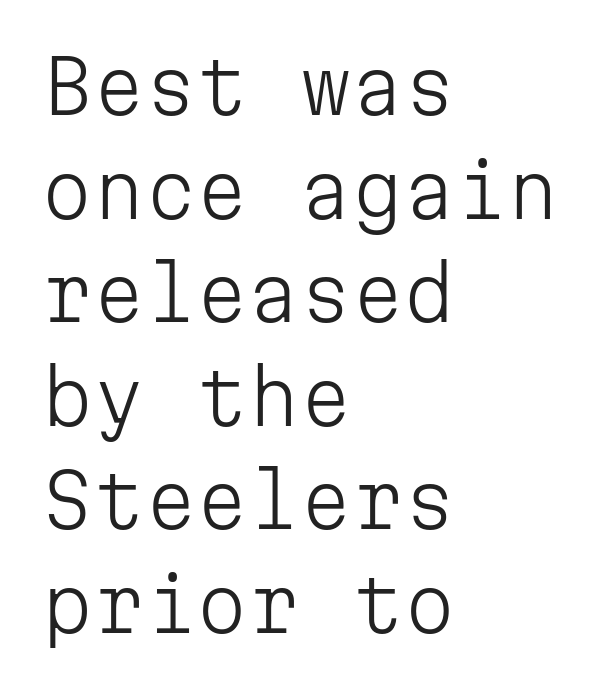
Q: Is the text bold? A: No.
Q: Is the text italic (slanted)? A: No, it is upright.
Q: Is the typeface a serif or a sans-serif typeface? A: Sans-serif.
Q: Is the text underlined? A: No.
Q: How is the paragraph aligned? A: Left-aligned.
Q: Is the spacing between letters normal or unusually wide? A: Normal.
Q: Is the spacing between lines tight, normal or loose? A: Normal.
Q: Width (condensed, normal, or wide)? A: Normal.
Q: Stroke contrast? A: Low.
Q: x-height? A: Medium.
Q: Monospaced? A: Yes.
